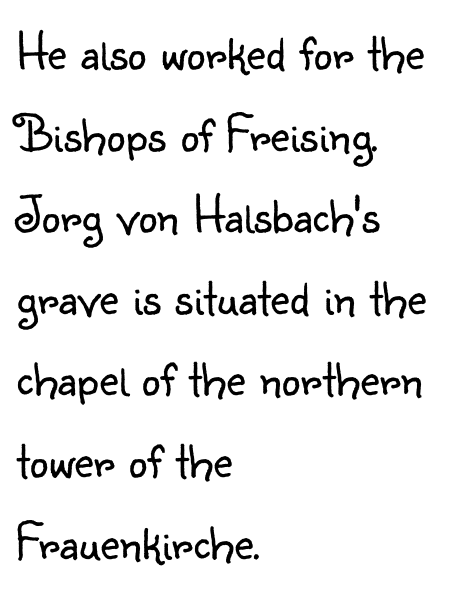
Q: Is the text bold? A: No.
Q: Is the text italic (slanted)? A: No, it is upright.
Q: Is the typeface a serif or a sans-serif typeface? A: Sans-serif.
Q: Is the text underlined? A: No.
Q: How is the paragraph aligned? A: Left-aligned.
Q: Is the spacing between letters normal or unusually wide? A: Normal.
Q: Is the spacing between lines tight, normal or loose? A: Normal.
Q: Width (condensed, normal, or wide)? A: Normal.
Q: Stroke contrast? A: Low.
Q: x-height? A: Small.
Q: Monospaced? A: No.
